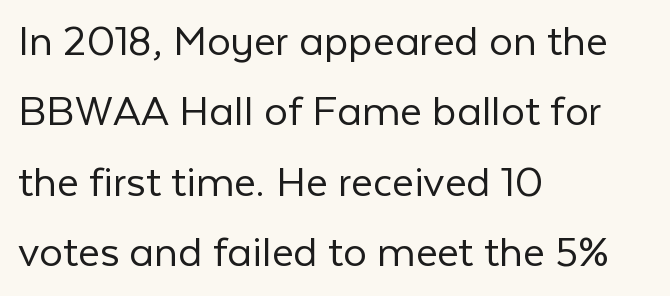
Has an underline been added? It has not. No feet cap the strokes, marking this as sans-serif type. Letters have the restrained weight of plain body copy at most. Students, note that the glyphs here touch the page at normal intervals. Leftover space on each line is placed entirely after the last word. Honestly, the row spacing looks completely unremarkable.
